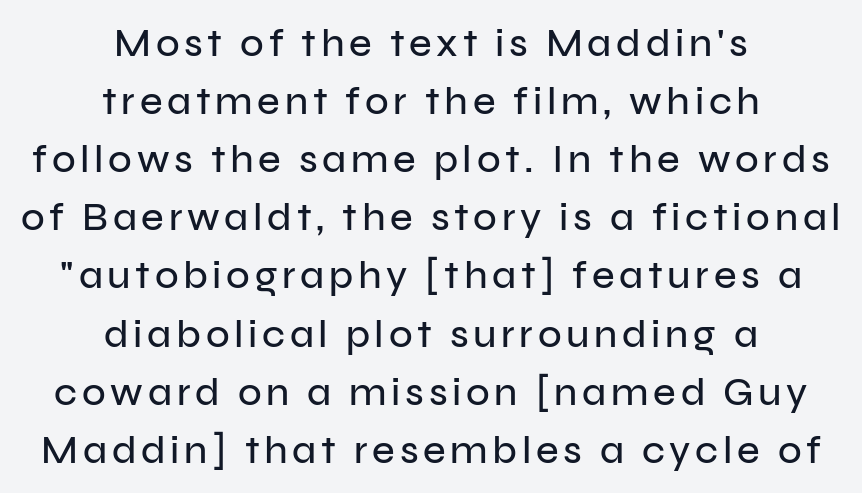
Letterform terminals end flat and unadorned throughout the passage. Unlike italic type, these characters show no tilt at all. The lines are quadded center. Beneath every word, the page is bare.
